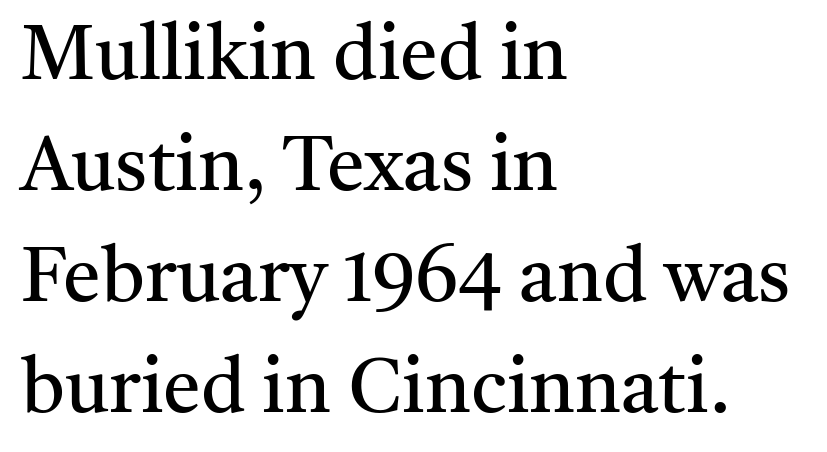
Students, note that the glyphs here touch the page at normal intervals. Vertical stems look standard width or narrower in stroke. Baseline-to-baseline distance is the conventional proportion of letter height. The lettering holds an erect, upright posture throughout.
